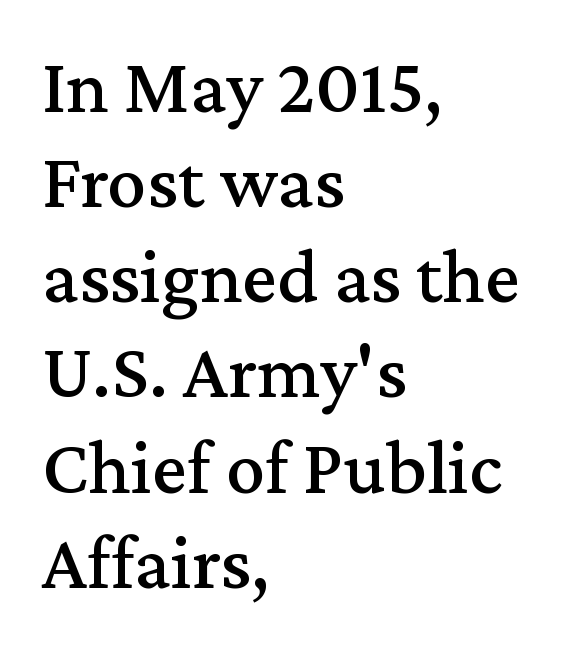
The image shows 78 px serif type, upright; set left-aligned, line spacing 1.22x, normal letter spacing, not underlined; medium stroke contrast and a medium x-height.
